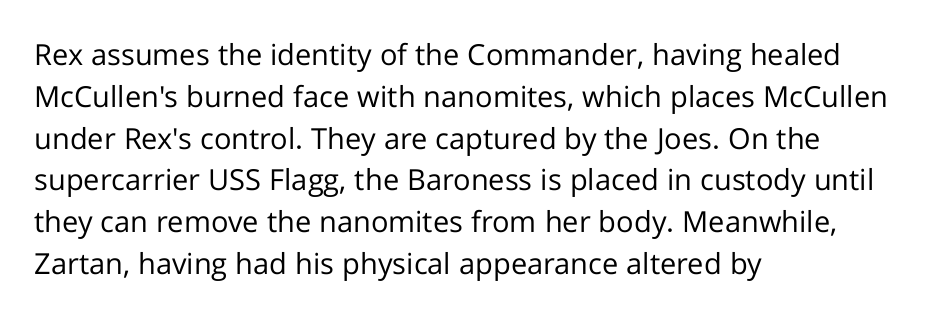
The strokes carry an ordinary text weight at most. Here the glyphs are tracked normally, forming tight word shapes. Stroke terminals: plain, sans-serif. Honestly, there is no underline to notice here at all.
